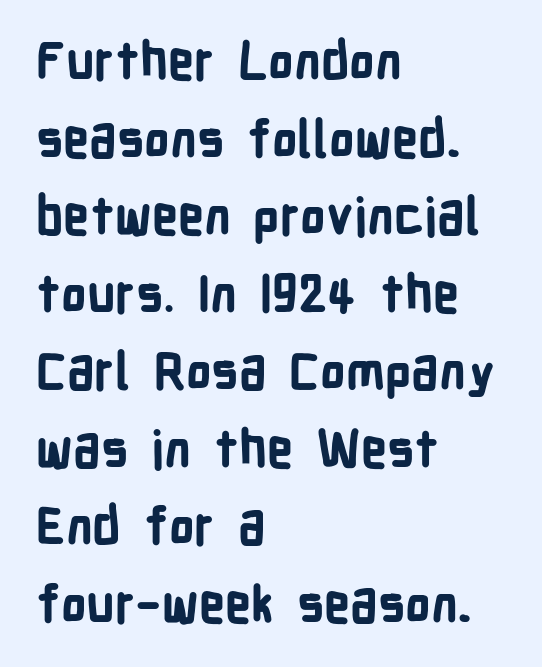
The gaps between neighbouring characters are ordinary and unremarkable. The block of text has a typical density, with ordinary space between rows. Do the letters lean? They stand straight. These lines are set flush left with a ragged right edge. Note: no serifs on the glyphs. As a designer I'd log this as weight 700, bold.
